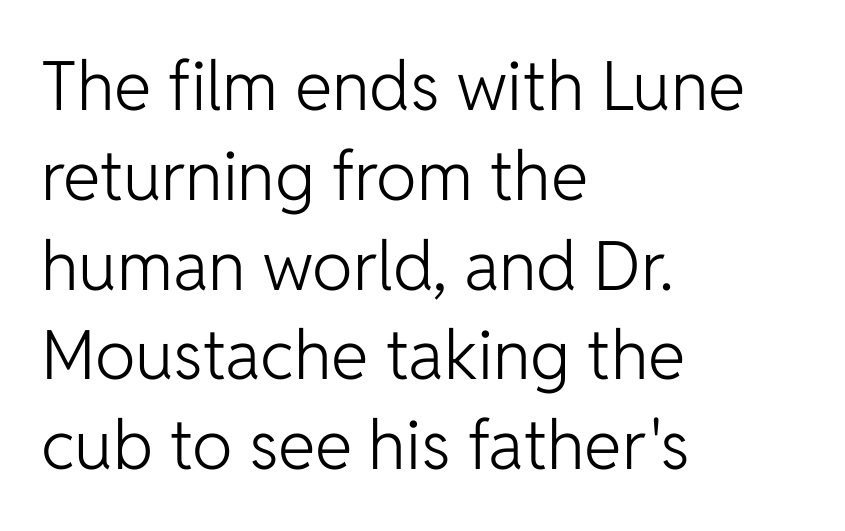
The image shows 68 px light sans-serif type, upright; set left-aligned, normal line spacing (1.32x), normal letter spacing, not underlined; low stroke contrast and a medium x-height.
